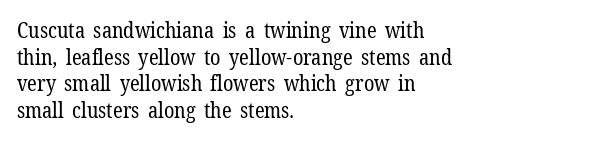
Q: Is the text bold? A: No.
Q: Is the text italic (slanted)? A: No, it is upright.
Q: Is the text underlined? A: No.
Q: How is the paragraph aligned? A: Left-aligned.
Q: Is the spacing between letters normal or unusually wide? A: Normal.
Q: Is the spacing between lines tight, normal or loose? A: Normal.
